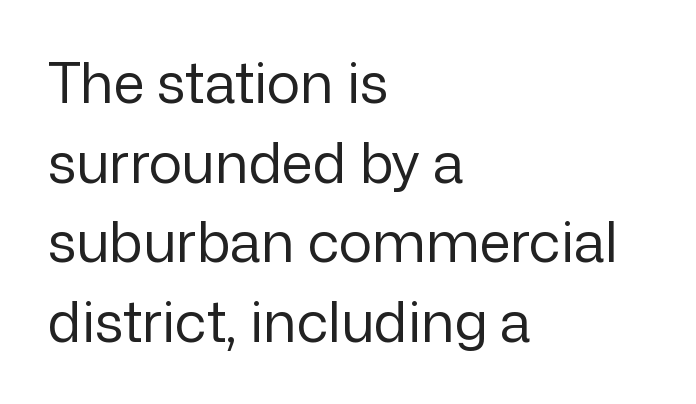
Q: Is the text bold? A: No.
Q: Is the text italic (slanted)? A: No, it is upright.
Q: Is the typeface a serif or a sans-serif typeface? A: Sans-serif.
Q: Is the text underlined? A: No.
Q: How is the paragraph aligned? A: Left-aligned.
Q: Is the spacing between letters normal or unusually wide? A: Normal.
Q: Is the spacing between lines tight, normal or loose? A: Normal.
Q: Width (condensed, normal, or wide)? A: Normal.
Q: Stroke contrast? A: Low.
Q: x-height? A: Medium.
Q: Monospaced? A: No.
